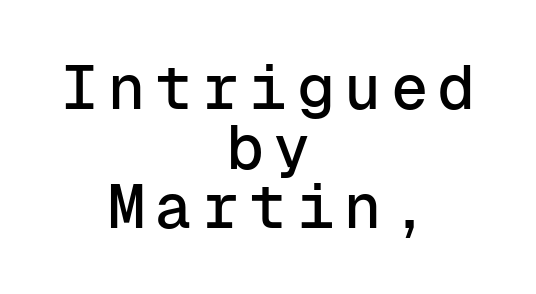
{"serif": "no", "italic": "no", "width": "normal", "stroke_contrast": "low", "x_height": "medium", "monospaced": "yes", "underline": "no", "align": "center", "line_spacing": "tight", "line_spacing_ratio": 0.96, "glyph_px": 62}
